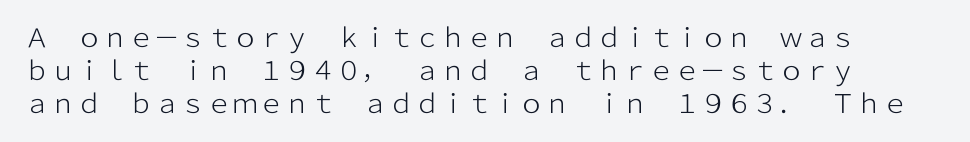
Q: Is the text bold? A: No.
Q: Is the text italic (slanted)? A: No, it is upright.
Q: Is the text underlined? A: No.
Q: Is the spacing between letters normal or unusually wide? A: Normal.
Q: Is the spacing between lines tight, normal or loose? A: Normal.
